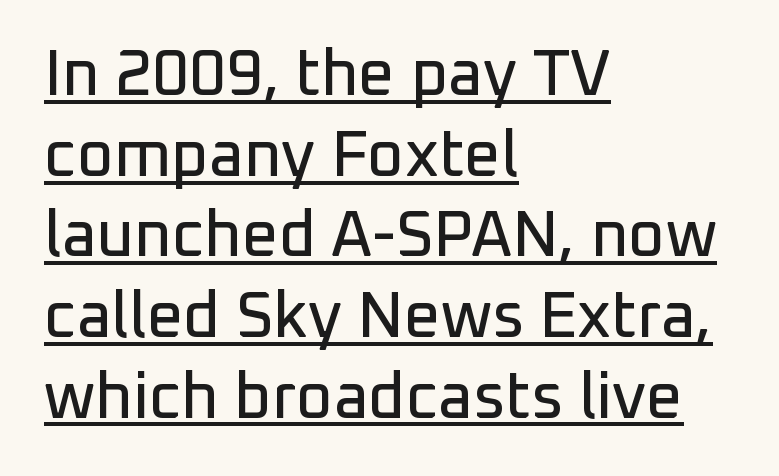
{"serif": "no", "italic": "no", "width": "normal", "stroke_contrast": "low", "x_height": "medium", "monospaced": "no", "underline": "yes", "align": "left", "line_spacing": "normal", "line_spacing_ratio": 1.26, "letter_spacing": "normal", "letter_spacing_em": 0.0, "glyph_px": 64}
